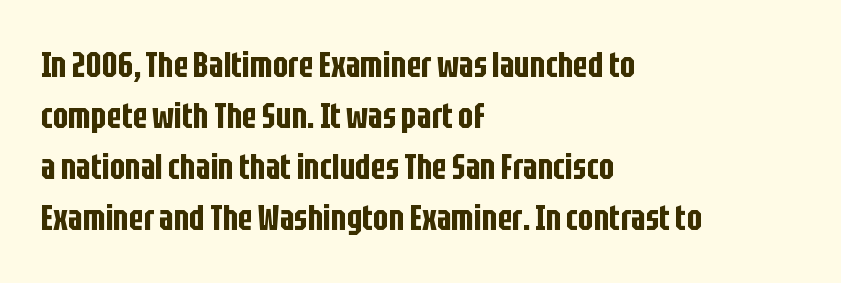
Q: Is the text italic (slanted)? A: No, it is upright.
Q: Is the typeface a serif or a sans-serif typeface? A: Sans-serif.
Q: Is the text underlined? A: No.
Q: How is the paragraph aligned? A: Left-aligned.
Q: Is the spacing between letters normal or unusually wide? A: Normal.
Q: Is the spacing between lines tight, normal or loose? A: Normal.
Q: Width (condensed, normal, or wide)? A: Condensed.
Q: Stroke contrast? A: Low.
Q: x-height? A: Large.
Q: Monospaced? A: No.
